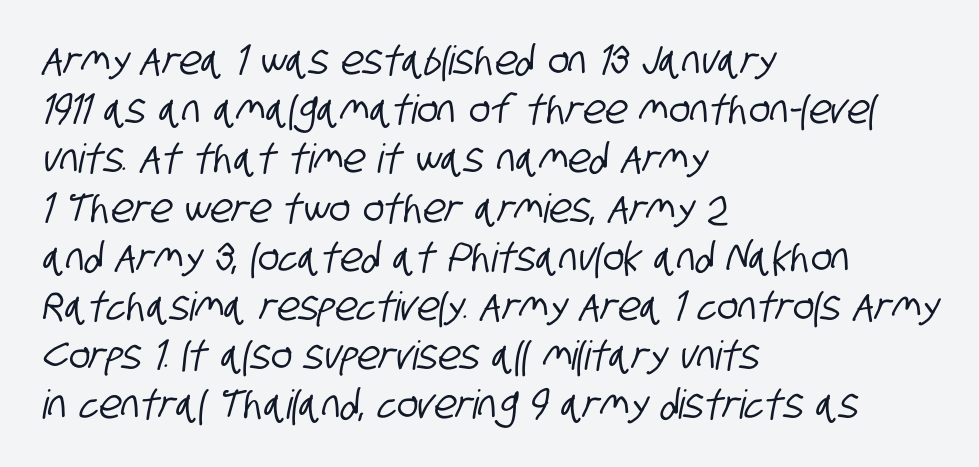
Layout note: lines flush left. Proportional: the letters do not fall into vertical columns. The strip under each line holds only bare page. The gaps between neighbouring characters are ordinary and unremarkable. The designer went with a sans here, leaving each stem footless.
